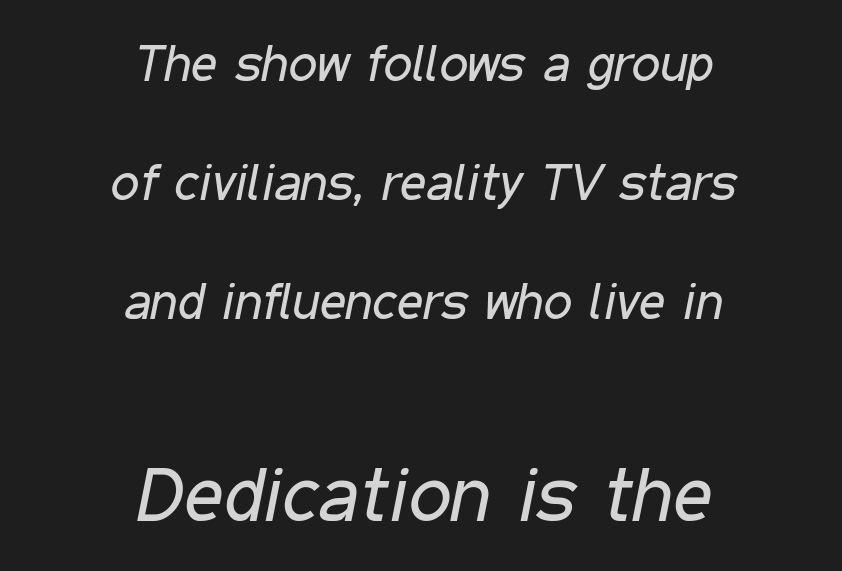
{"italic": "yes", "lean": "right", "slant_degrees": 11, "bold": "no", "weight": "regular", "width": "condensed", "stroke_contrast": "low", "x_height": "medium", "monospaced": "no", "underline": "no", "align": "center", "line_spacing": "loose", "line_spacing_ratio": 2.33, "letter_spacing": "normal", "letter_spacing_em": 0.0, "larger_block": "second", "size_ratio": 1.49, "glyph_px": 76}
